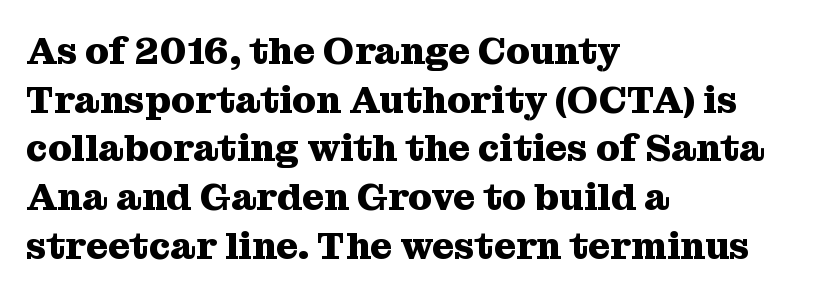
The image shows 38 px heavy serif type, upright; set left-aligned, normal line spacing (1.28x), normal letter spacing, not underlined; medium stroke contrast and a medium x-height.
